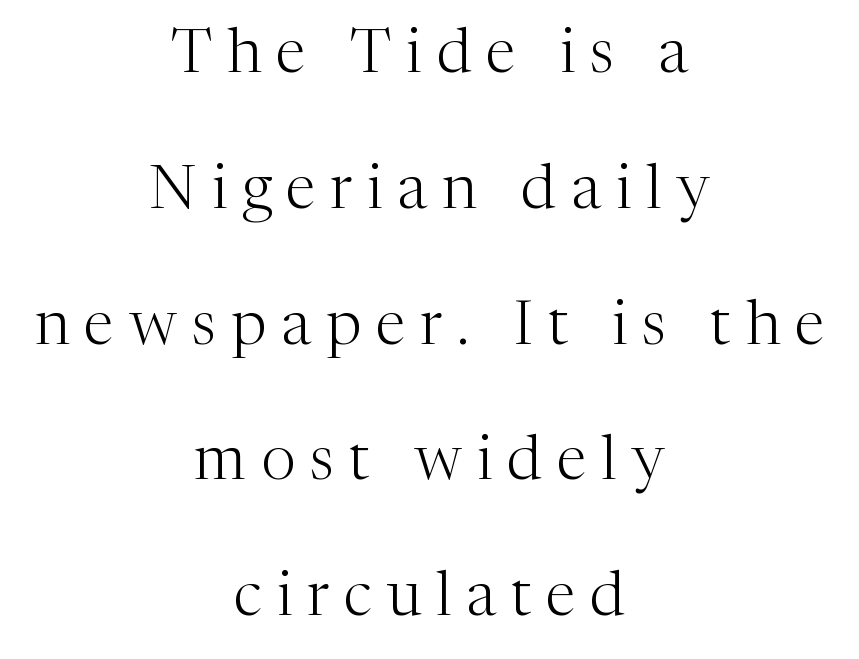
{"serif": "yes", "italic": "no", "bold": "no", "weight": "light", "width": "normal", "stroke_contrast": "medium", "x_height": "medium", "monospaced": "no", "underline": "no", "align": "center", "line_spacing": "loose", "line_spacing_ratio": 2.19, "letter_spacing": "wide", "letter_spacing_em": 0.24, "glyph_px": 62}
